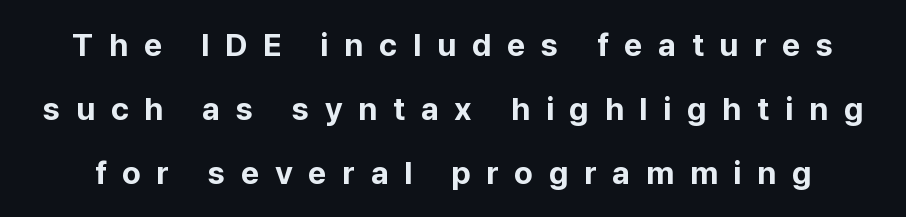
{"serif": "no", "italic": "no", "bold": "yes", "weight": "bold", "width": "normal", "stroke_contrast": "low", "x_height": "medium", "monospaced": "no", "underline": "no", "line_spacing": "loose", "line_spacing_ratio": 2.0, "letter_spacing": "wide", "letter_spacing_em": 0.49, "glyph_px": 32}
